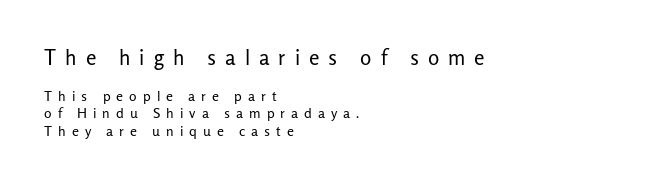
Lines of text with bare space underneath. Horizontal alignment here is leftward, the default for most running prose. Think standard paragraph weight, or any step lighter than that. Of the two passages, the one on top uses the larger point size. You can tell it's not italic because the verticals are truly vertical. This rendering widens character spacing well past its baseline value.
